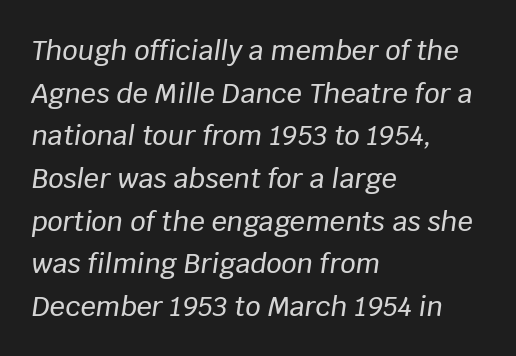
Teacher's note: observe the even left margin — that is flush-left alignment. This sample uses plain, unmodified letter spacing. Beneath every word, the page is bare. Regular leading. Quick note: italic.
